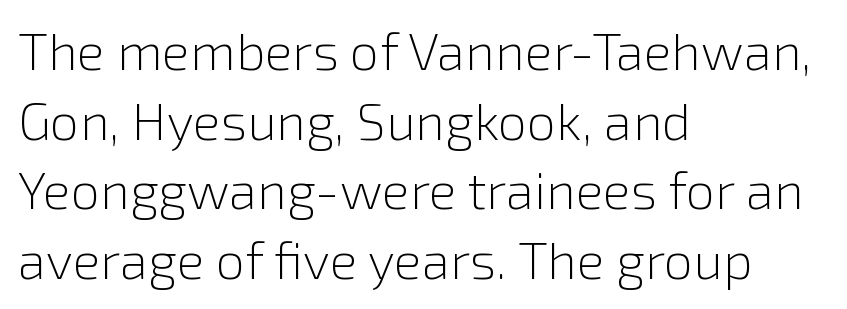
Glyph-to-glyph distance matches everyday printed text. Proportional: the letters do not fall into vertical columns. Plain, unruled lines of type. Caption: multi-line text, flush left, ragged right. To sum up the face: it is a sans, with no serifs. Heaviness? Minimal to ordinary, like unemphasized prose.
